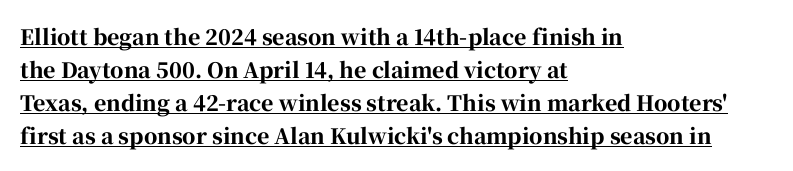
{"italic": "no", "bold": "yes", "underline": "yes", "align": "left", "line_spacing": "normal", "line_spacing_ratio": 1.57, "letter_spacing": "normal", "letter_spacing_em": 0.0, "glyph_px": 21}
